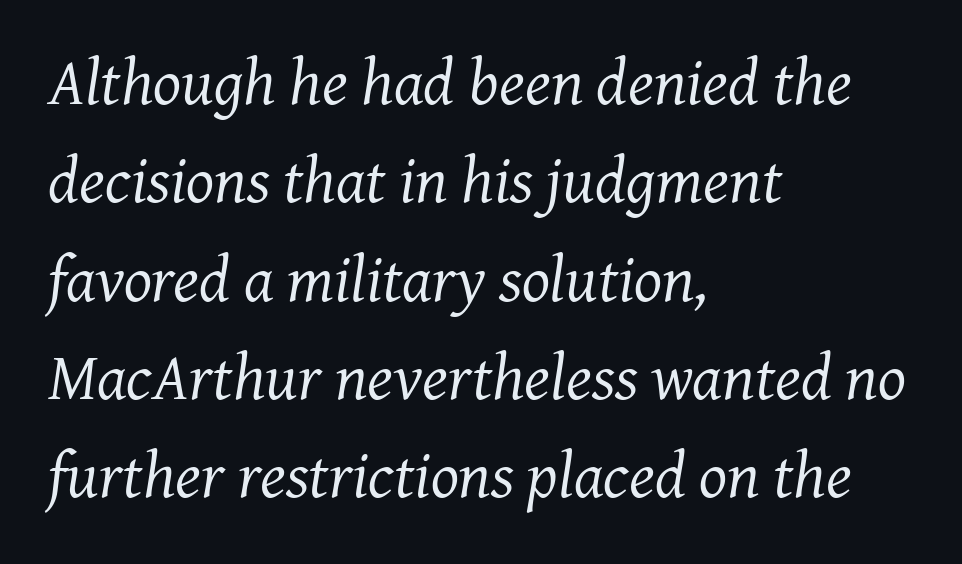
{"serif": "yes", "italic": "yes", "lean": "right", "slant_degrees": 7, "bold": "no", "weight": "regular", "width": "normal", "stroke_contrast": "medium", "x_height": "medium", "monospaced": "no", "underline": "no", "align": "left", "line_spacing": "normal", "line_spacing_ratio": 1.49, "letter_spacing": "normal", "letter_spacing_em": 0.0, "glyph_px": 66}
